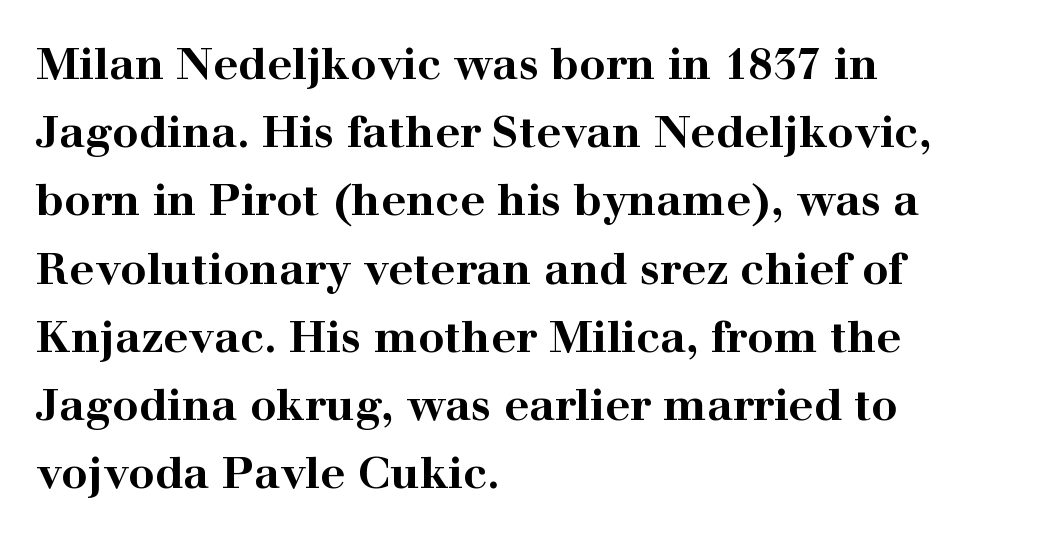
Q: Is the text bold? A: Yes.
Q: Is the text italic (slanted)? A: No, it is upright.
Q: Is the typeface a serif or a sans-serif typeface? A: Serif.
Q: Is the text underlined? A: No.
Q: How is the paragraph aligned? A: Left-aligned.
Q: Is the spacing between letters normal or unusually wide? A: Normal.
Q: Is the spacing between lines tight, normal or loose? A: Normal.
Q: Width (condensed, normal, or wide)? A: Wide.
Q: Stroke contrast? A: High.
Q: x-height? A: Medium.
Q: Monospaced? A: No.
